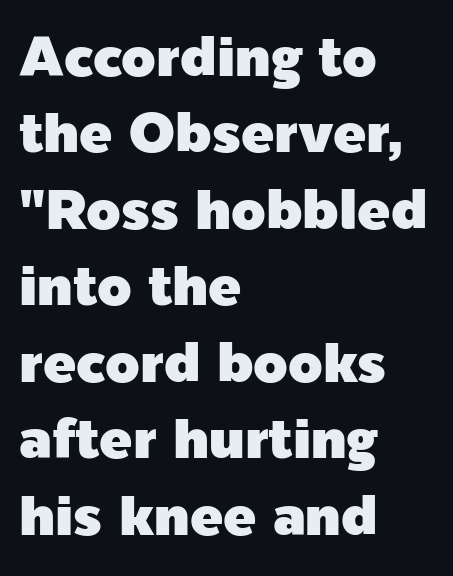
Unlike italic type, these characters show no tilt at all. Alignment: flush left. The face used here is rendered with its standard letterfit. The rendering shows plain stroke endings on the letterforms — a sans-serif design. Quick note: underline off. Evenly set lines give the paragraph a standard silhouette.
